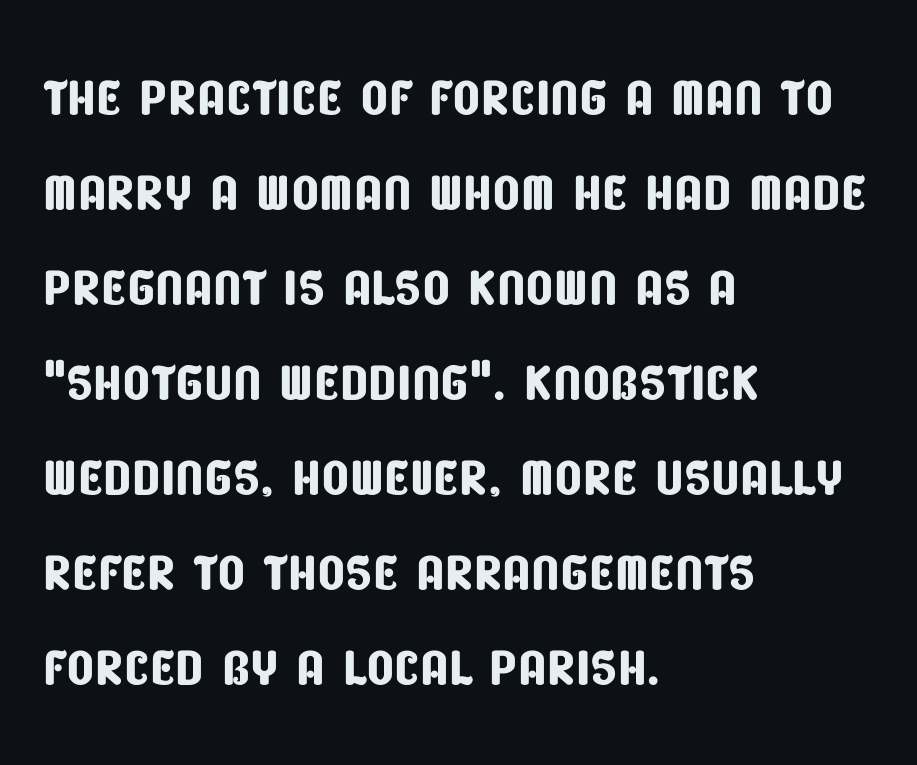
{"serif": "no", "width": "condensed", "stroke_contrast": "low", "x_height": "large", "monospaced": "no", "underline": "no", "align": "left", "line_spacing": "normal", "line_spacing_ratio": 1.32, "letter_spacing": "normal", "letter_spacing_em": 0.0, "glyph_px": 72}
